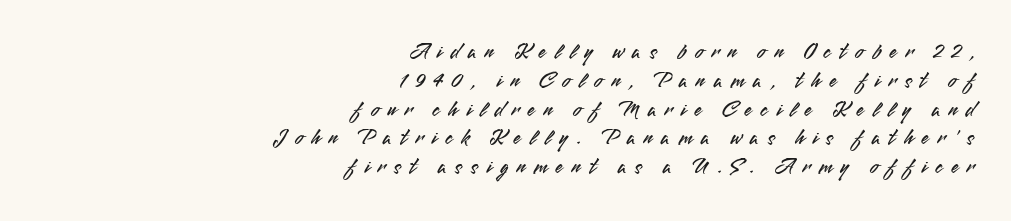
Vertical spacing — default. Horizontal alignment here is rightward, an uncommon choice for prose. Tracking value appears strongly positive — letters spread wide.
